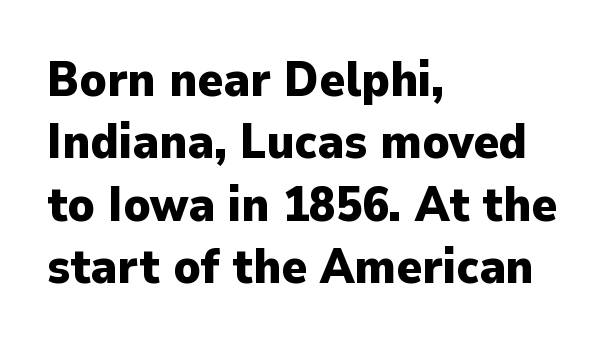
The baseline area is clear. Interline gaps are of average width in this sample. The passage shown is typeset with a sans-serif family. The letters stand upright; this is a roman face. Caption: bold face, heavy strokes.
